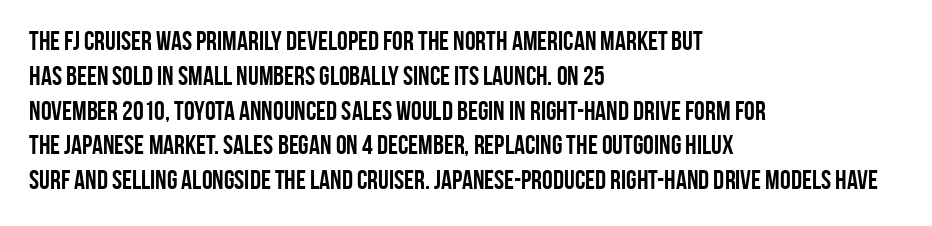
The words here are not underlined. Style check: upright. Typesetter's note: full bold, strokes at maximum text heaviness. Left-aligned paragraph, ragged on the right. One glance says typical: line gaps are just what's usual. Look at the tracking — it's just the regular setting, nothing added.
